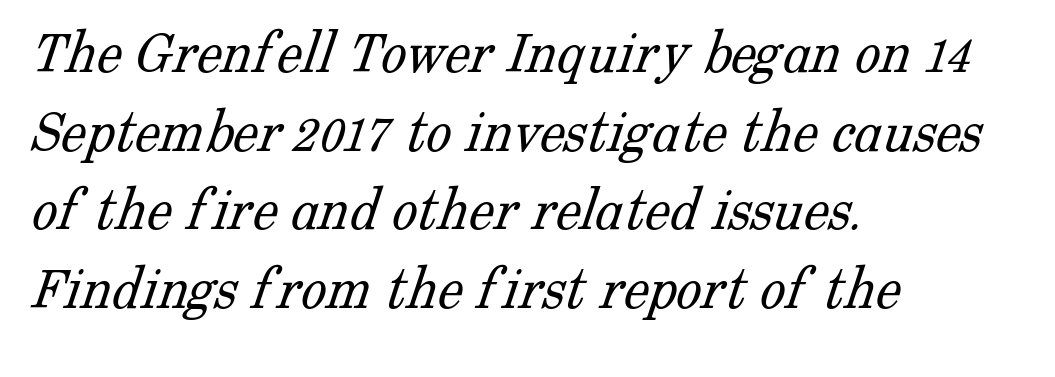
Little horizontal feet cap the strokes, marking this as serif type. Nothing heavy about these letters — not bold at all. These lines are rendered in a variable-pitch font. In terms of letterspacing, this is plain default setting.
